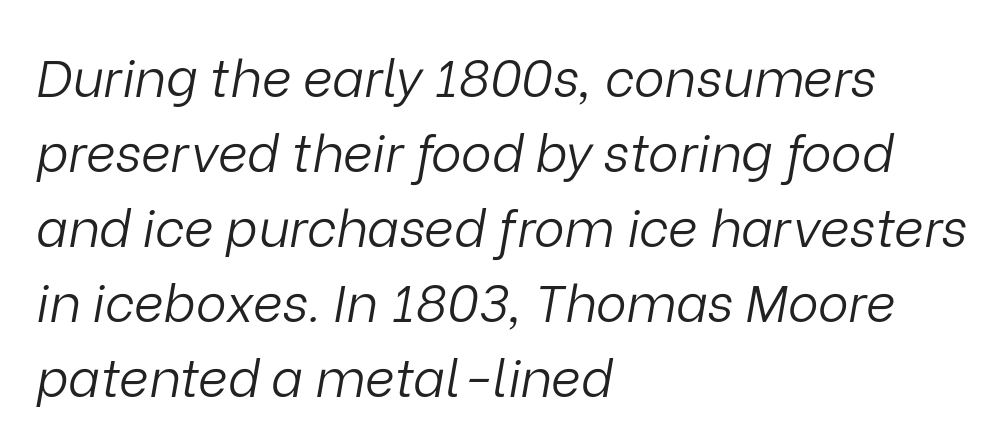
Q: Is the text bold? A: No.
Q: Is the text italic (slanted)? A: Yes, it leans right by about 9 degrees.
Q: Is the text underlined? A: No.
Q: How is the paragraph aligned? A: Left-aligned.
Q: Is the spacing between letters normal or unusually wide? A: Normal.
Q: Is the spacing between lines tight, normal or loose? A: Normal.
Q: Width (condensed, normal, or wide)? A: Normal.
Q: Stroke contrast? A: Low.
Q: x-height? A: Medium.
Q: Monospaced? A: No.
